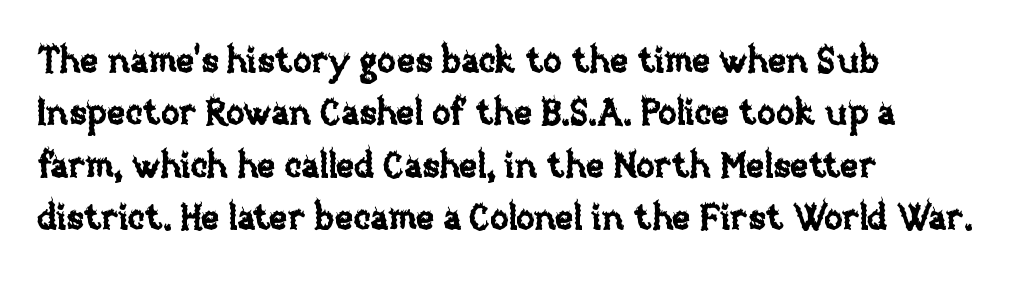
{"italic": "no", "width": "normal", "stroke_contrast": "low", "x_height": "large", "monospaced": "no", "underline": "no", "align": "left", "line_spacing": "normal", "line_spacing_ratio": 1.5, "letter_spacing": "normal", "letter_spacing_em": 0.0, "glyph_px": 35}
